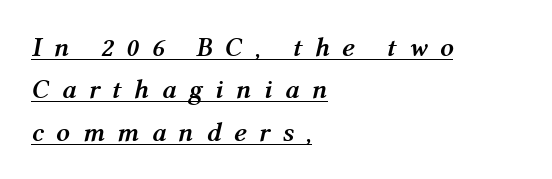
The image shows 27 px bold type, italic (leaning right); set left-aligned, normal line spacing (1.57x), unusually wide letter spacing (+0.46 em), underlined.
